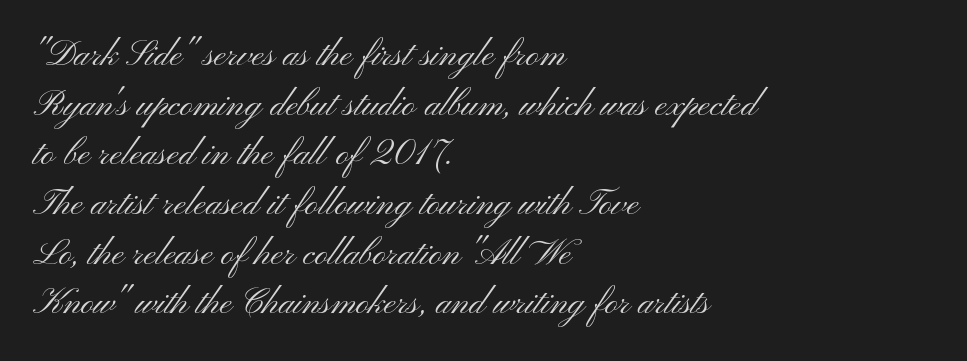
{"serif": "no", "bold": "no", "weight": "light", "width": "wide", "stroke_contrast": "medium", "x_height": "small", "monospaced": "no", "underline": "no", "align": "left", "line_spacing": "normal", "line_spacing_ratio": 1.38, "letter_spacing": "normal", "letter_spacing_em": 0.0, "glyph_px": 36}
